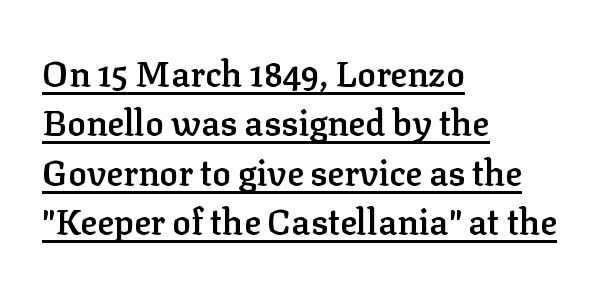
{"serif": "yes", "italic": "no", "bold": "semi", "weight": "semibold", "width": "normal", "stroke_contrast": "low", "x_height": "medium", "monospaced": "no", "underline": "yes", "align": "left", "line_spacing": "normal", "line_spacing_ratio": 1.41, "letter_spacing": "normal", "letter_spacing_em": 0.0, "glyph_px": 35}
